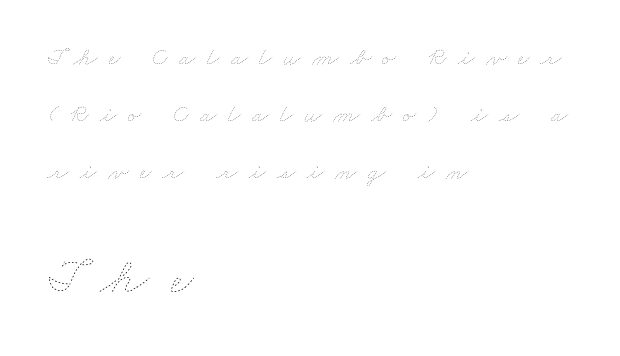
The image shows 50 px thin, wide type; set left-aligned, loose line spacing (2.28x), unusually wide letter spacing (+0.44 em), not underlined; the second (bottom) block is 2.0x larger; low stroke contrast and a small x-height.
